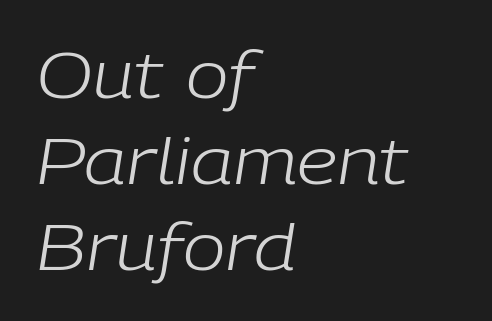
The image shows 64 px light type, italic (leaning right); set left-aligned, normal line spacing (1.34x), normal letter spacing, not underlined; low stroke contrast and a medium x-height.
